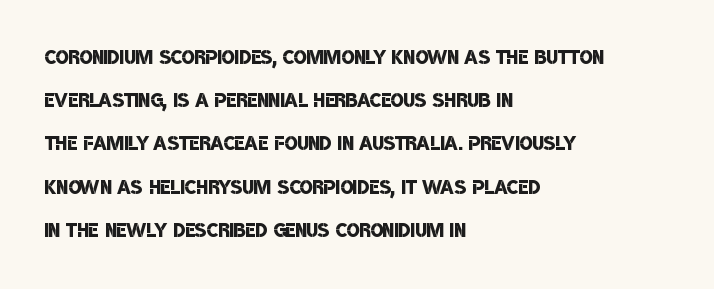
{"bold": "semi", "underline": "no", "align": "left", "line_spacing": "normal", "line_spacing_ratio": 1.6, "letter_spacing": "normal", "letter_spacing_em": 0.0, "glyph_px": 27}
